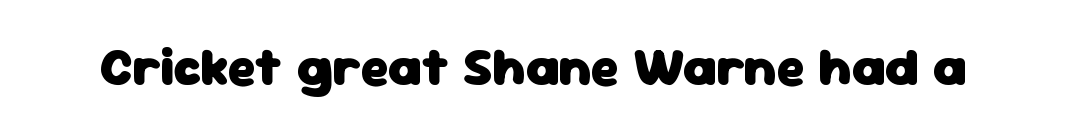
Grotesque or geometric, the face here clearly has no serifs. Observe the ordinary spacing: letters are neighbours, not strangers. Does the lettering tilt? It doesn't — this is upright. A dark, heavy texture on the line: the type is bold. Here the designer chose a conventional face with non-uniform glyph widths.
